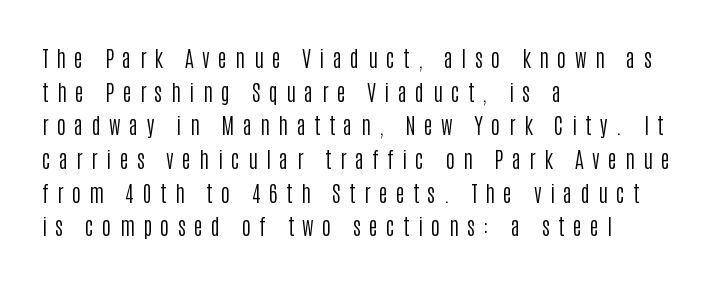
Is the letter spacing exaggerated? Yes — the characters are pushed far apart. Characters remain perfectly vertical along every line. How would I describe the line gaps? Plain and ordinary. This rendering uses left alignment, leaving the right contour irregular.
